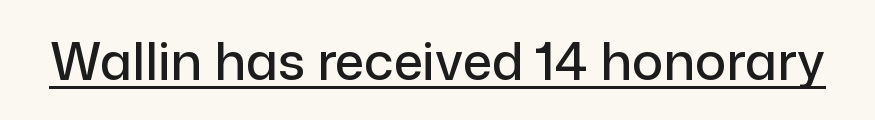
{"serif": "no", "italic": "no", "width": "normal", "stroke_contrast": "low", "x_height": "medium", "monospaced": "no", "underline": "yes", "letter_spacing": "normal", "letter_spacing_em": 0.0, "glyph_px": 52}
